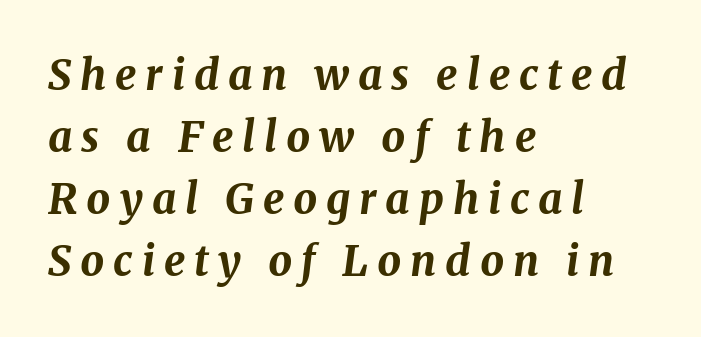
{"italic": "yes", "lean": "right", "slant_degrees": 8, "bold": "yes", "weight": "bold", "width": "normal", "stroke_contrast": "medium", "x_height": "medium", "monospaced": "no", "underline": "no", "align": "left", "line_spacing": "normal", "line_spacing_ratio": 1.48, "letter_spacing": "wide", "letter_spacing_em": 0.21, "glyph_px": 42}
